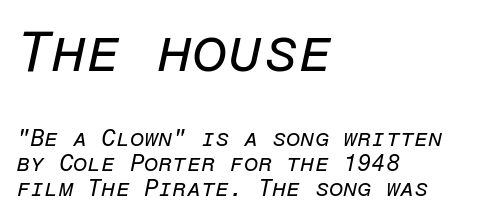
The block of text is dense from top to bottom, with scant space between rows. The typography opts for an oblique posture over an upright one. The passage shown is typed in a monospace face where columns stay perfectly aligned. The zone under the glyphs is completely vacant. Nothing unusual about the tracking: characters are spaced as the font intends. Leftover space on each line is placed entirely after the last word.
